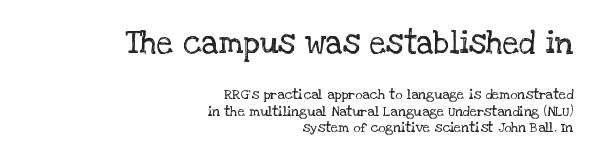
Q: Is the text bold? A: No.
Q: Is the text italic (slanted)? A: No, it is upright.
Q: Is the typeface a serif or a sans-serif typeface? A: Serif.
Q: Is the text underlined? A: No.
Q: How is the paragraph aligned? A: Right-aligned.
Q: Is the spacing between letters normal or unusually wide? A: Normal.
Q: Which block of text is set in a larger size, the first (top) or the second (bottom)? A: The first (top) one.
Q: Width (condensed, normal, or wide)? A: Normal.
Q: Stroke contrast? A: Low.
Q: x-height? A: Large.
Q: Monospaced? A: No.
